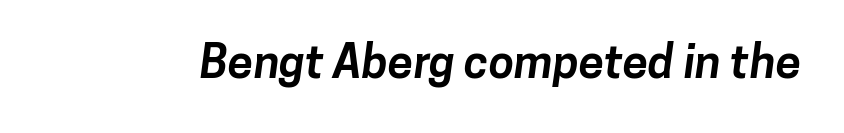
The image shows 46 px bold sans-serif type; set normal letter spacing, not underlined; low stroke contrast and a medium x-height.
